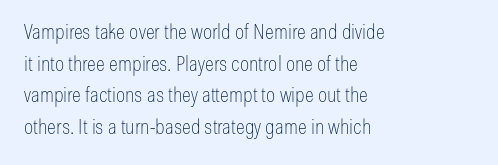
The image shows 21 px text type, upright; set left-aligned, normal line spacing (1.51x), normal letter spacing, not underlined.
